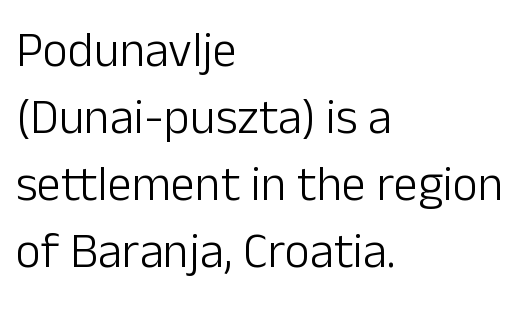
The image shows 49 px light sans-serif type, upright; set left-aligned, normal line spacing (1.37x), normal letter spacing, not underlined; low stroke contrast and a medium x-height.
